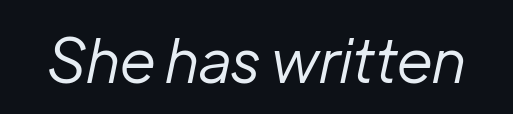
The image shows 61 px regular-weight type, italic (leaning right); set normal letter spacing, not underlined; low stroke contrast and a medium x-height.
